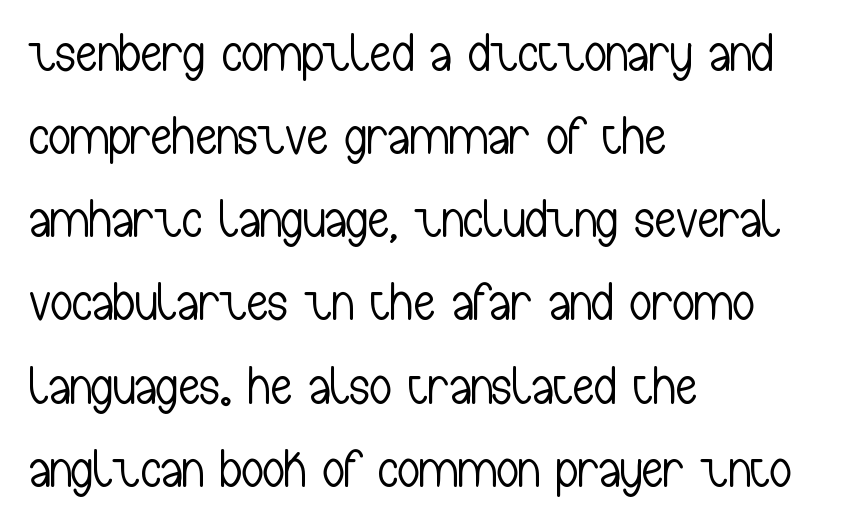
The image shows 54 px light, condensed sans-serif type, upright; set left-aligned, normal line spacing (1.54x), normal letter spacing, not underlined; low stroke contrast and a medium x-height.
